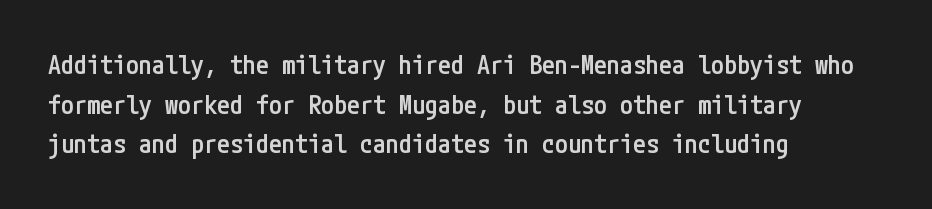
The image shows 26 px text type, upright; set left-aligned, normal line spacing (1.52x), normal letter spacing, not underlined.
